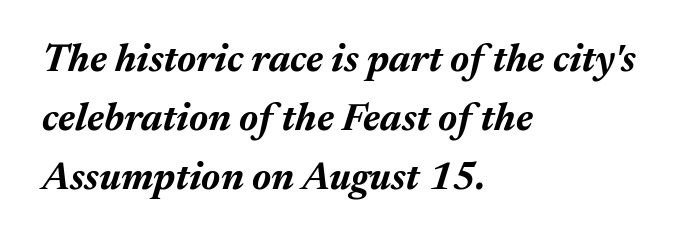
{"italic": "yes", "lean": "right", "slant_degrees": 17, "bold": "yes", "weight": "bold", "width": "normal", "stroke_contrast": "medium", "x_height": "medium", "monospaced": "no", "underline": "no", "align": "left", "line_spacing": "normal", "line_spacing_ratio": 1.51, "letter_spacing": "normal", "letter_spacing_em": 0.0, "glyph_px": 39}
